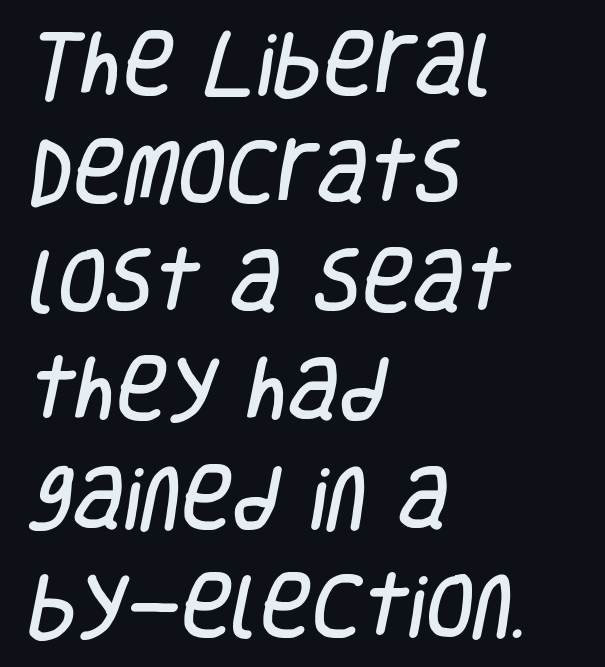
Does extra space separate the letters? No, they use regular spacing. Proportional: the letters do not fall into vertical columns. No feet cap the strokes, marking this as sans-serif type. A typesetter would call this leading conventional body-copy spacing. Clear beneath every line of the passage. In CSS terms this would be text-align: left.
